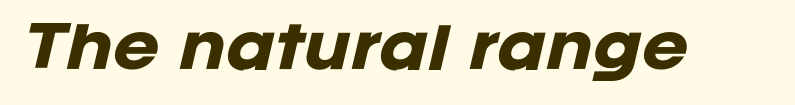
Just letters on the line, the space beneath them empty. The whole block is typeset with a tilt. Tracking here is standard; glyphs follow each other at the usual distance. Looks like regular typesetting: each glyph gets only the width it needs. How heavy is the stroke? Heavy — this is a bold.
